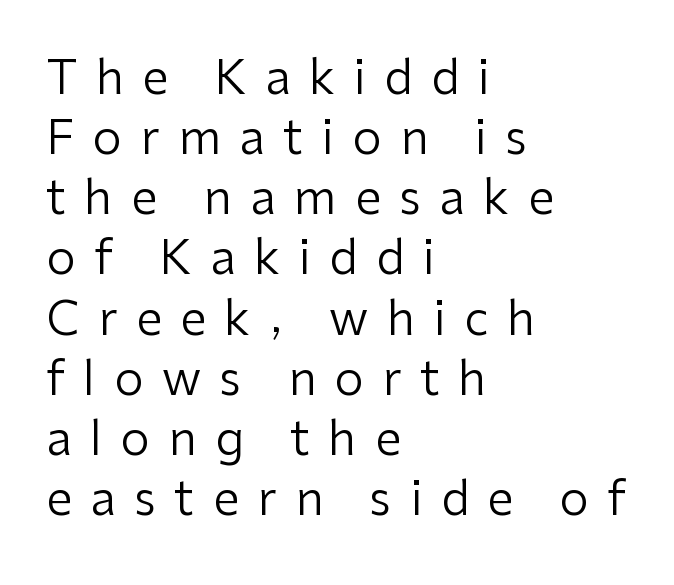
The image shows 47 px regular-weight sans-serif type, upright; set left-aligned, normal line spacing (1.28x), unusually wide letter spacing (+0.39 em), not underlined; low stroke contrast and a medium x-height.
